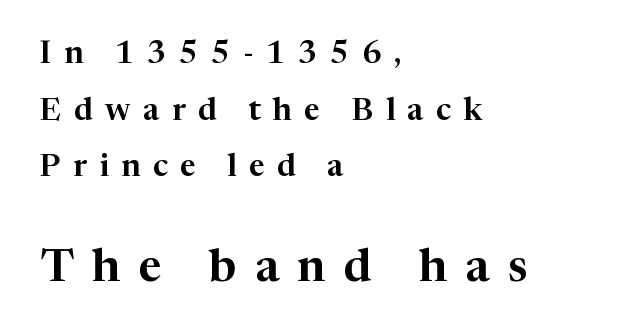
The image shows 46 px serif type, upright; set left-aligned, line spacing 1.83x, unusually wide letter spacing (+0.4 em), not underlined; the second (bottom) block is 1.48x larger; high stroke contrast and a medium x-height.
